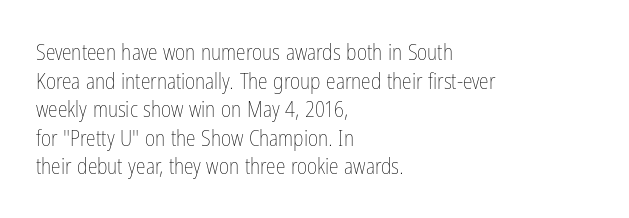
Q: Is the text bold? A: No.
Q: Is the text italic (slanted)? A: No, it is upright.
Q: Is the text underlined? A: No.
Q: How is the paragraph aligned? A: Left-aligned.
Q: Is the spacing between letters normal or unusually wide? A: Normal.
Q: Is the spacing between lines tight, normal or loose? A: Normal.
